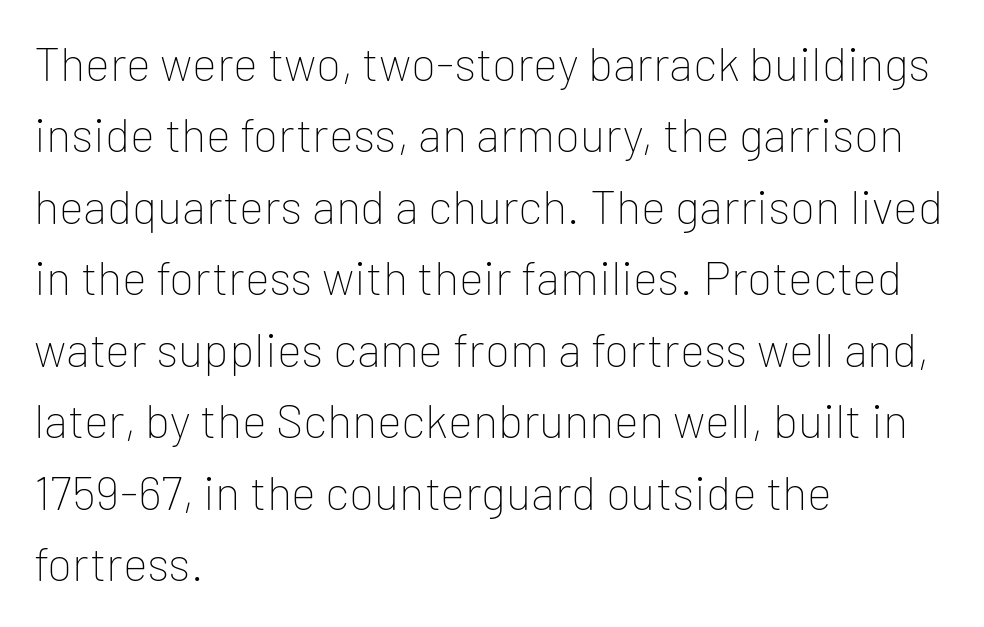
Q: Is the text bold? A: No.
Q: Is the text italic (slanted)? A: No, it is upright.
Q: Is the typeface a serif or a sans-serif typeface? A: Sans-serif.
Q: Is the text underlined? A: No.
Q: How is the paragraph aligned? A: Left-aligned.
Q: Is the spacing between letters normal or unusually wide? A: Normal.
Q: Is the spacing between lines tight, normal or loose? A: Normal.
Q: Width (condensed, normal, or wide)? A: Normal.
Q: Stroke contrast? A: Low.
Q: x-height? A: Medium.
Q: Monospaced? A: No.
